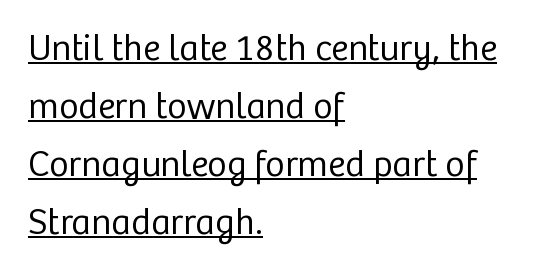
Character widths vary here, with narrow letters taking less room than wide ones. Where is the straight margin? On the left. The letters stand straight up with perfectly vertical stems. Caption: lettering with a line underneath. Compared with typical paragraphs, the rows here are spaced about the same.
